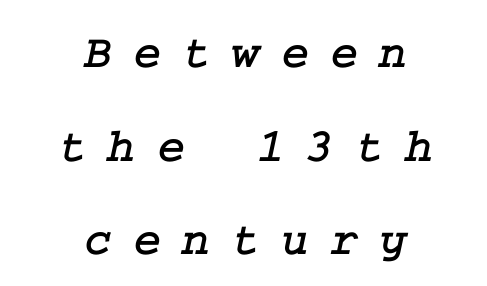
{"serif": "yes", "width": "normal", "stroke_contrast": "low", "x_height": "medium", "underline": "no", "align": "center", "line_spacing": "loose", "line_spacing_ratio": 1.95, "letter_spacing": "wide", "letter_spacing_em": 0.44, "glyph_px": 48}
